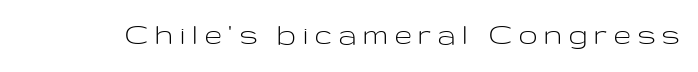
The image shows 33 px light, wide sans-serif type, upright; set unusually wide letter spacing (+0.22 em), not underlined; low stroke contrast and a medium x-height.
